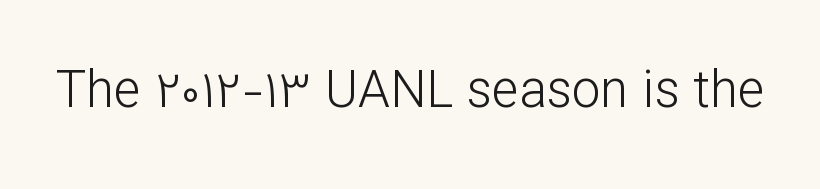
Q: Is the text bold? A: No.
Q: Is the text italic (slanted)? A: No, it is upright.
Q: Is the typeface a serif or a sans-serif typeface? A: Sans-serif.
Q: Is the text underlined? A: No.
Q: Is the spacing between letters normal or unusually wide? A: Normal.
Q: Width (condensed, normal, or wide)? A: Normal.
Q: Stroke contrast? A: Low.
Q: x-height? A: Medium.
Q: Monospaced? A: No.
